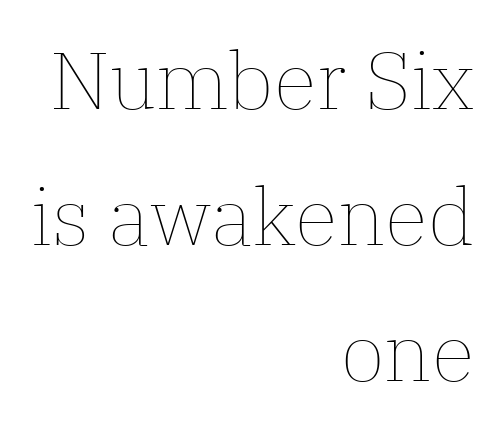
The weight would be labelled regular, book, light, or lighter still. All the whitespace from short lines collects on the left. Compared with typical paragraphs, the rows here are spaced about the same. This sample uses an upright cut, with every glyph sitting square on the baseline. Note the varied advance widths — an 'i' is clearly narrower than an 'm'.
